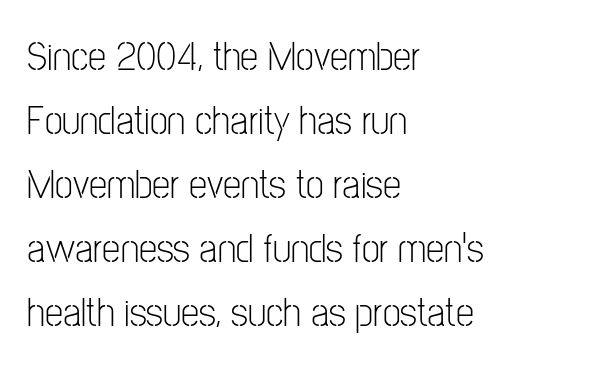
The image shows 41 px light, condensed sans-serif type, upright; set left-aligned, normal line spacing (1.56x), normal letter spacing, not underlined; low stroke contrast and a medium x-height.
